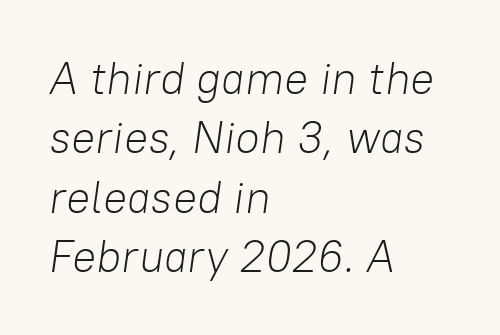
{"italic": "yes", "lean": "right", "slant_degrees": 8, "bold": "no", "weight": "light", "width": "normal", "stroke_contrast": "low", "x_height": "medium", "monospaced": "no", "underline": "no", "align": "left", "line_spacing": "normal", "line_spacing_ratio": 1.32, "letter_spacing": "normal", "letter_spacing_em": 0.0, "glyph_px": 45}
